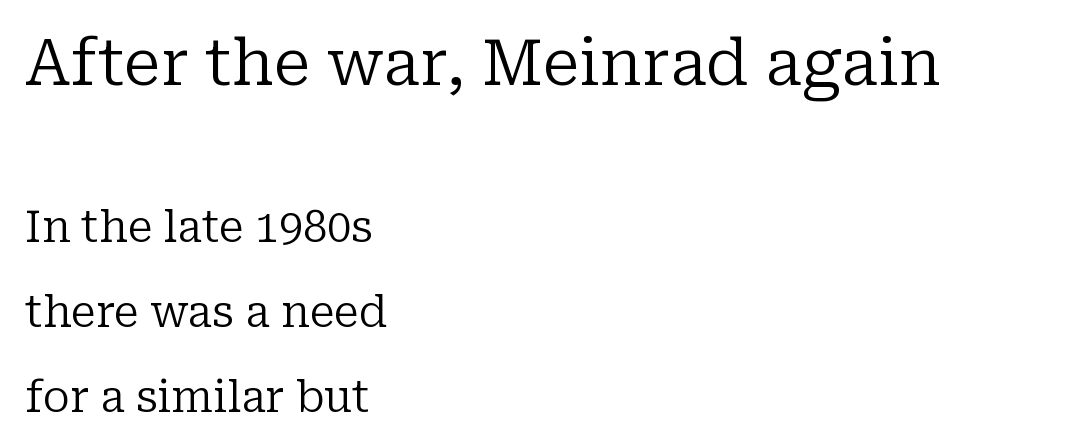
Stems here are at most as thick as an everyday book face. Compared with typical body copy, the letter spacing here is the same. How would I describe the line gaps? Wide and relaxed. Underline: absent. Observe the serifs anchoring each vertical stroke in this sample.
